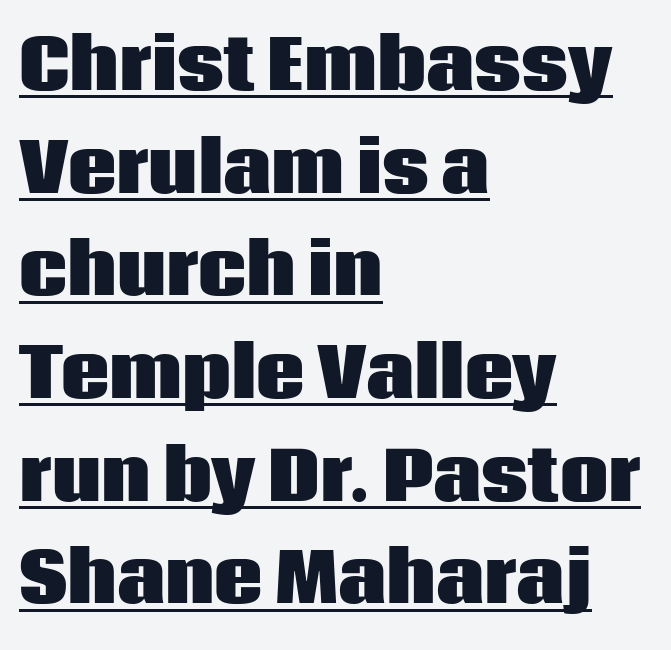
Regular leading. The rendered words wear a rule along their underside. The characters display no serif detailing; their extremities are plain. A typesetter would call this proportional, since set widths differ per character.
